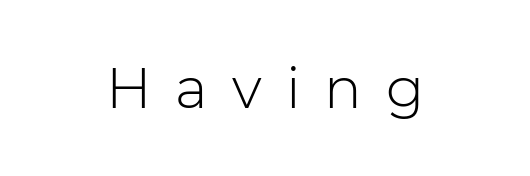
The image shows 56 px light sans-serif type, upright; set unusually wide letter spacing (+0.43 em), not underlined; low stroke contrast and a medium x-height.
